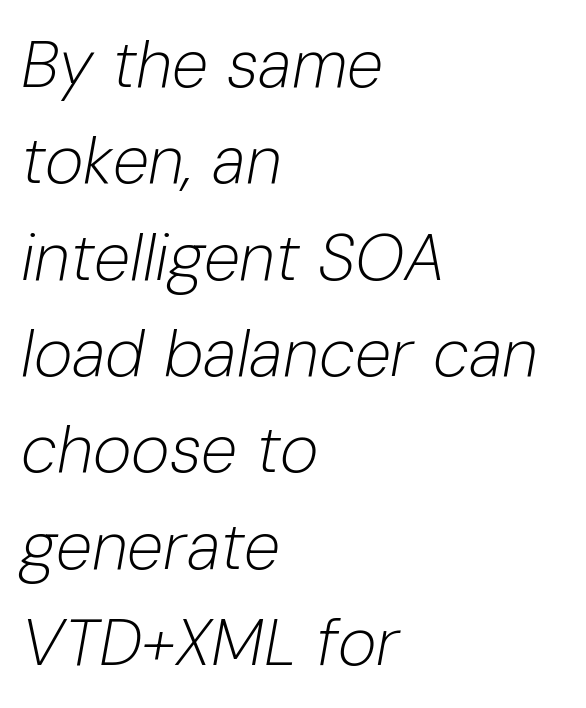
The image shows 66 px light type, italic (leaning right); set left-aligned, normal line spacing (1.46x), normal letter spacing, not underlined; low stroke contrast and a medium x-height.
